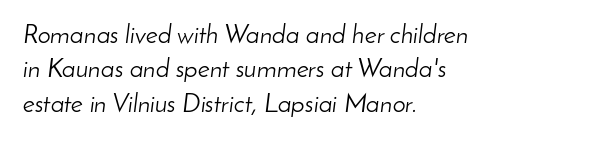
Q: Is the text bold? A: No.
Q: Is the text italic (slanted)? A: Yes, it leans right by about 8 degrees.
Q: Is the text underlined? A: No.
Q: How is the paragraph aligned? A: Left-aligned.
Q: Is the spacing between letters normal or unusually wide? A: Normal.
Q: Is the spacing between lines tight, normal or loose? A: Normal.
